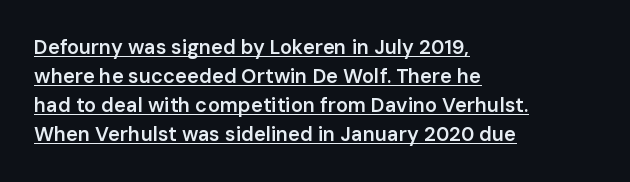
Q: Is the text bold? A: Semi-bold.
Q: Is the text italic (slanted)? A: No, it is upright.
Q: Is the text underlined? A: Yes.
Q: How is the paragraph aligned? A: Left-aligned.
Q: Is the spacing between letters normal or unusually wide? A: Normal.
Q: Is the spacing between lines tight, normal or loose? A: Normal.
